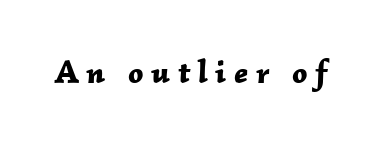
Q: Is the text bold? A: Yes.
Q: Is the text italic (slanted)? A: Yes, it leans right by about 2 degrees.
Q: Is the text underlined? A: No.
Q: Is the spacing between letters normal or unusually wide? A: Unusually wide.
Q: Width (condensed, normal, or wide)? A: Normal.
Q: Stroke contrast? A: Low.
Q: x-height? A: Medium.
Q: Monospaced? A: No.
